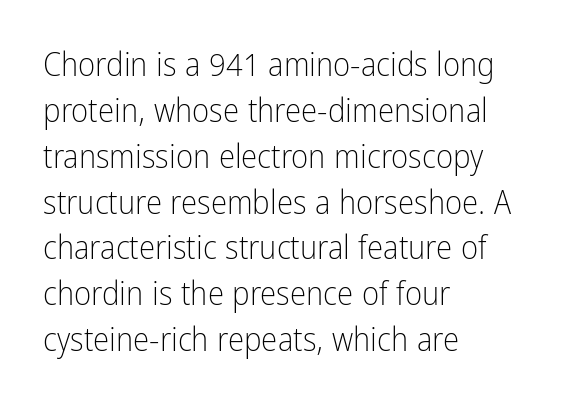
The line texture is even and compact thanks to regular tracking. Compared with typical paragraphs, the rows here are spaced about the same. One-word summary of the alignment: left. You could not count columns in this text — the font is proportionally spaced. These lines are composed in type without serifs. The specimen omits any rule beneath the text block's lines.
